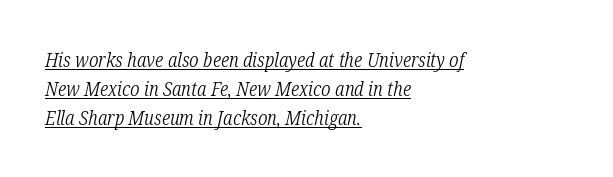
Slanted lettering throughout. Tracking here is standard; glyphs follow each other at the usual distance. Is the stroke heavy? The answer is a plain regular-or-lighter. The paragraph shown leans on its left margin.
